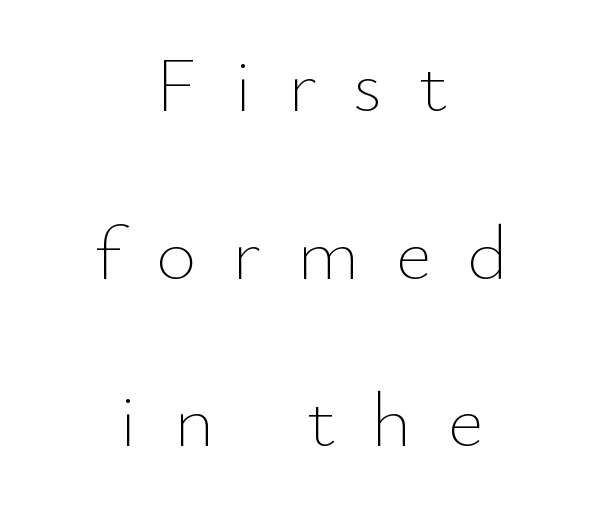
Q: Is the text bold? A: No.
Q: Is the text italic (slanted)? A: No, it is upright.
Q: Is the text underlined? A: No.
Q: How is the paragraph aligned? A: Centered.
Q: Is the spacing between letters normal or unusually wide? A: Unusually wide.
Q: Is the spacing between lines tight, normal or loose? A: Loose.
Q: Width (condensed, normal, or wide)? A: Normal.
Q: Stroke contrast? A: Low.
Q: x-height? A: Small.
Q: Monospaced? A: No.
